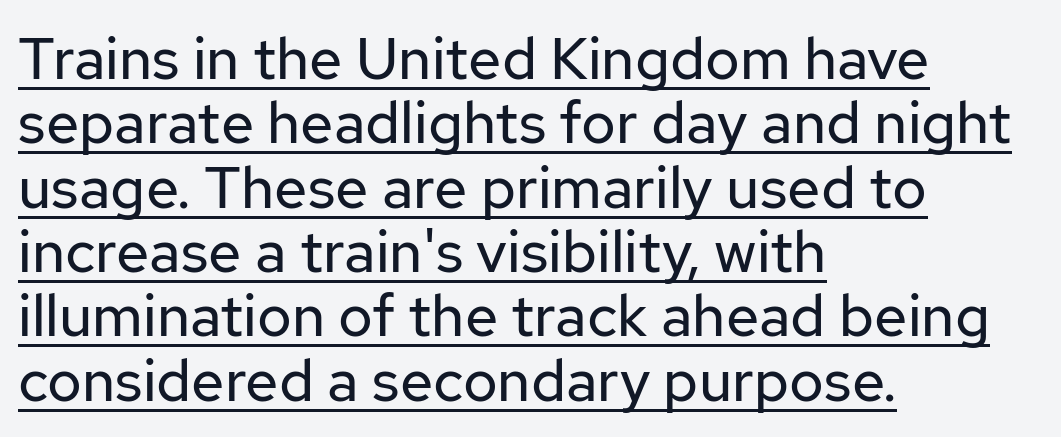
The image shows 59 px regular-weight sans-serif type, upright; set left-aligned, tight line spacing (1.09x), normal letter spacing, underlined; low stroke contrast and a medium x-height.
